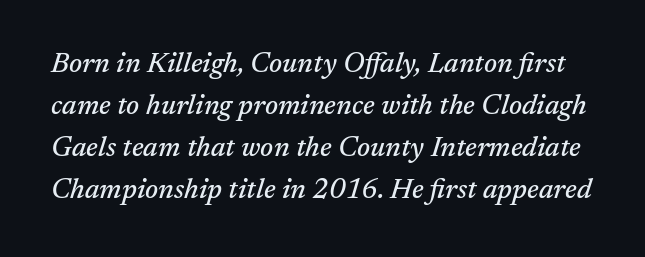
The image shows 28 px serif type, italic (leaning right); set normal line spacing (1.5x), normal letter spacing, not underlined; medium stroke contrast and a medium x-height.
